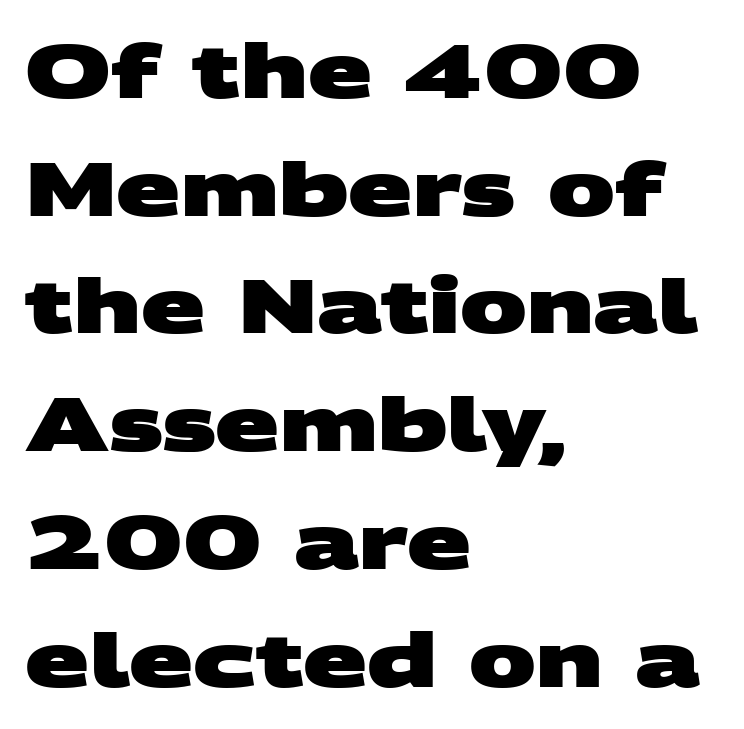
This sample has the flowing, uneven cadence of proportional lettering. Leading: standard. A dark, heavy texture on the line: the type is bold. One-word summary of the alignment: left.
